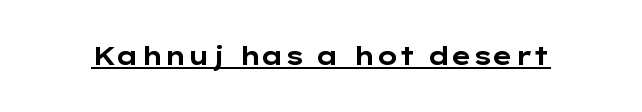
Q: Is the text bold? A: Yes.
Q: Is the text italic (slanted)? A: No, it is upright.
Q: Is the text underlined? A: Yes.
Q: Is the spacing between letters normal or unusually wide? A: Normal.
